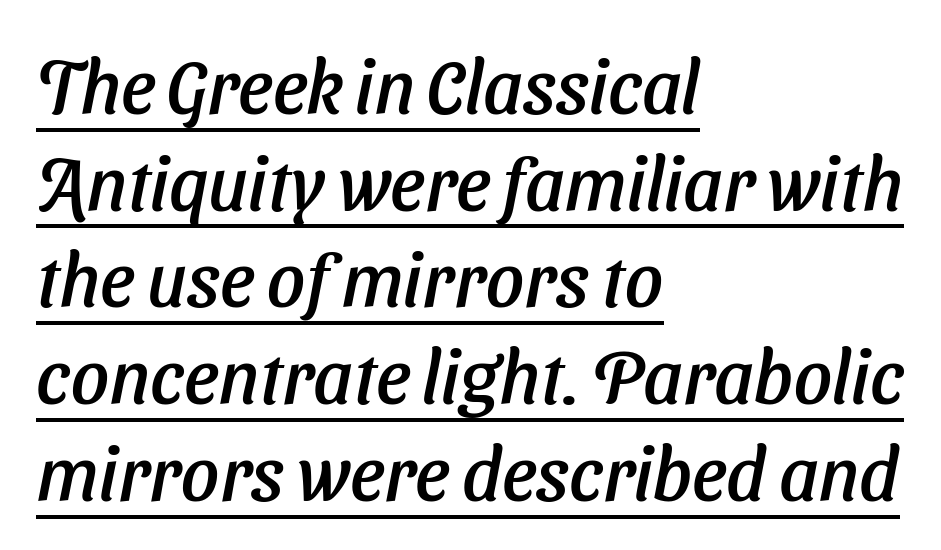
Q: Is the text italic (slanted)? A: Yes, it leans right by about 11 degrees.
Q: Is the text underlined? A: Yes.
Q: How is the paragraph aligned? A: Left-aligned.
Q: Is the spacing between letters normal or unusually wide? A: Normal.
Q: Is the spacing between lines tight, normal or loose? A: Normal.
Q: Width (condensed, normal, or wide)? A: Normal.
Q: Stroke contrast? A: Low.
Q: x-height? A: Medium.
Q: Monospaced? A: No.
